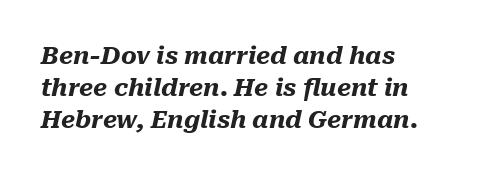
Q: Is the text bold? A: Yes.
Q: Is the text italic (slanted)? A: Yes, it leans right by about 10 degrees.
Q: Is the text underlined? A: No.
Q: How is the paragraph aligned? A: Left-aligned.
Q: Is the spacing between letters normal or unusually wide? A: Normal.
Q: Is the spacing between lines tight, normal or loose? A: Normal.
